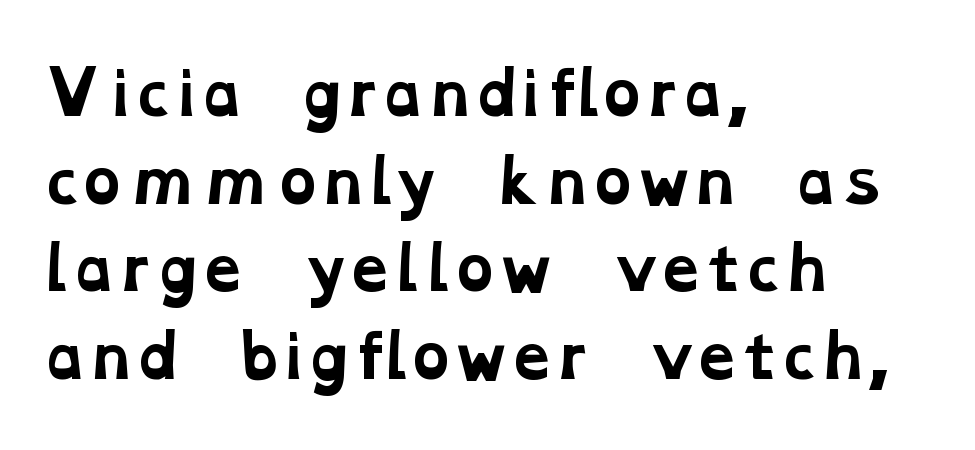
The image shows 58 px bold, wide serif type; set left-aligned, normal line spacing (1.51x), normal letter spacing, not underlined; low stroke contrast and a medium x-height.
